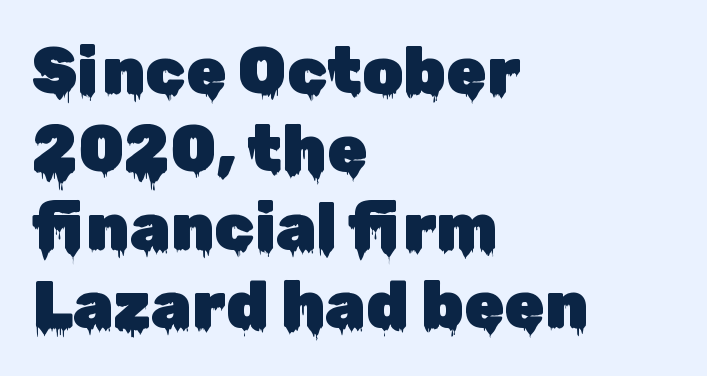
The image shows 65 px sans-serif type, upright; set left-aligned, line spacing 1.2x, normal letter spacing, not underlined; low stroke contrast and a medium x-height.
